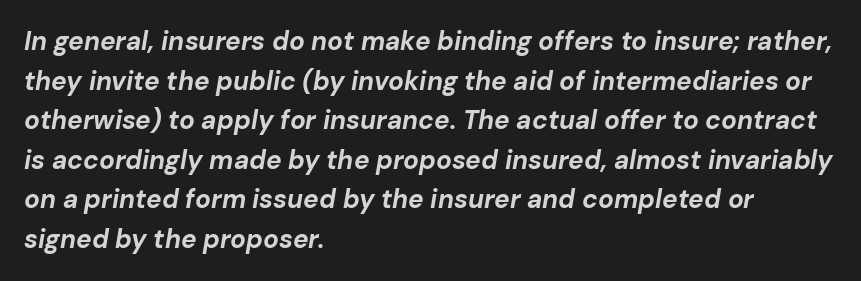
Q: Is the text bold? A: Yes.
Q: Is the text italic (slanted)? A: Yes, it leans right by about 10 degrees.
Q: Is the text underlined? A: No.
Q: How is the paragraph aligned? A: Left-aligned.
Q: Is the spacing between letters normal or unusually wide? A: Normal.
Q: Is the spacing between lines tight, normal or loose? A: Normal.
